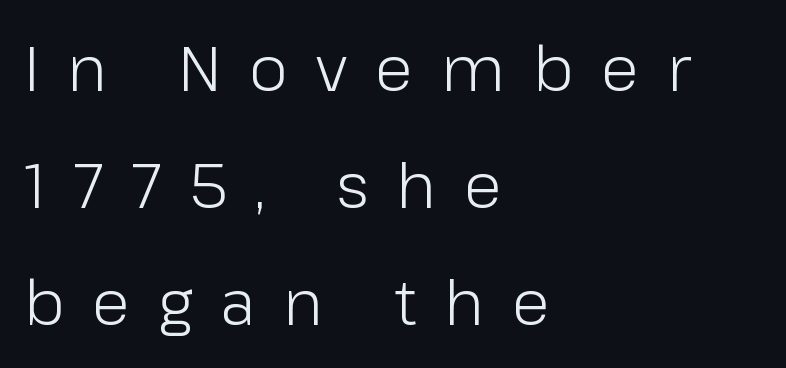
Note the varied advance widths — an 'i' is clearly narrower than an 'm'. The cut favours lightness, reaching ordinary text weight at its darkest. To sum up the face: it is a sans, with no serifs. Any mark beneath the type? The region is blank.
